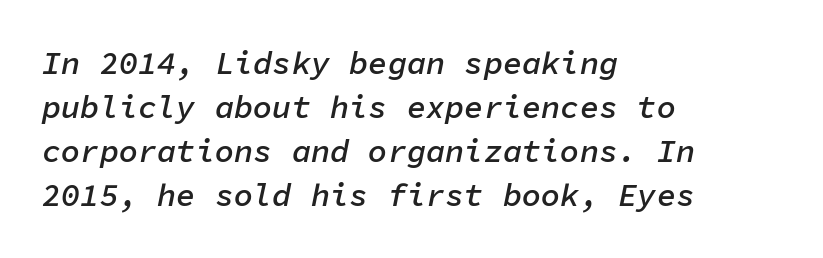
Q: Is the text bold? A: Semi-bold.
Q: Is the text italic (slanted)? A: Yes, it leans right by about 11 degrees.
Q: Is the text underlined? A: No.
Q: How is the paragraph aligned? A: Left-aligned.
Q: Is the spacing between letters normal or unusually wide? A: Normal.
Q: Is the spacing between lines tight, normal or loose? A: Normal.
Q: Width (condensed, normal, or wide)? A: Normal.
Q: Stroke contrast? A: Low.
Q: x-height? A: Medium.
Q: Monospaced? A: Yes.
